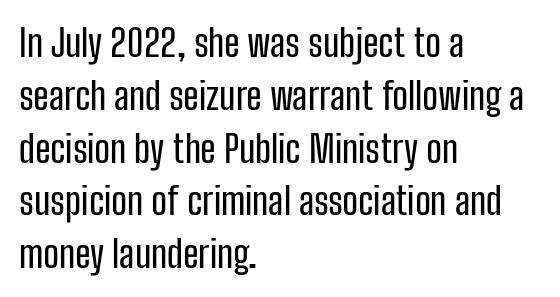
{"serif": "no", "italic": "no", "width": "condensed", "stroke_contrast": "low", "x_height": "medium", "monospaced": "no", "underline": "no", "align": "left", "line_spacing": "normal", "line_spacing_ratio": 1.39, "letter_spacing": "normal", "letter_spacing_em": 0.0, "glyph_px": 38}
